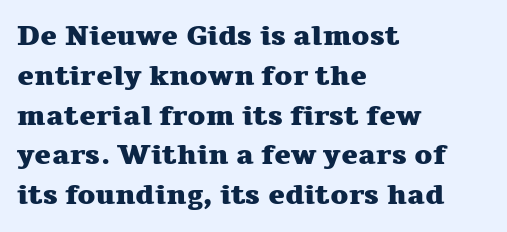
{"serif": "yes", "italic": "no", "bold": "yes", "weight": "heavy", "width": "wide", "stroke_contrast": "medium", "x_height": "medium", "monospaced": "no", "underline": "no", "align": "left", "line_spacing": "normal", "line_spacing_ratio": 1.42, "letter_spacing": "normal", "letter_spacing_em": 0.0, "glyph_px": 28}
